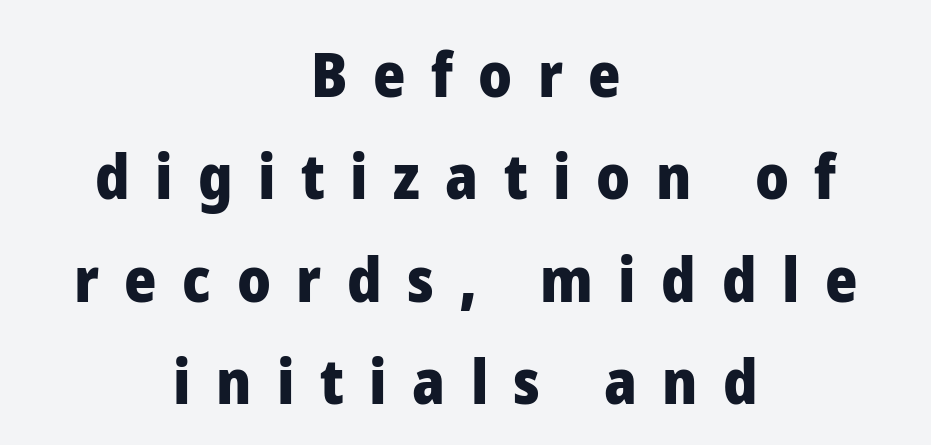
The text block is weighted toward neither margin, spreading evenly from the middle. Check under the words: just untouched page. Each letter keeps its own natural width here, so spacing adapts to shape. The letters carry no serifs — their stems end cleanly without finishing strokes. Rendered with straight, roman letterforms. Is the letter spacing exaggerated? Yes — the characters are pushed far apart.
